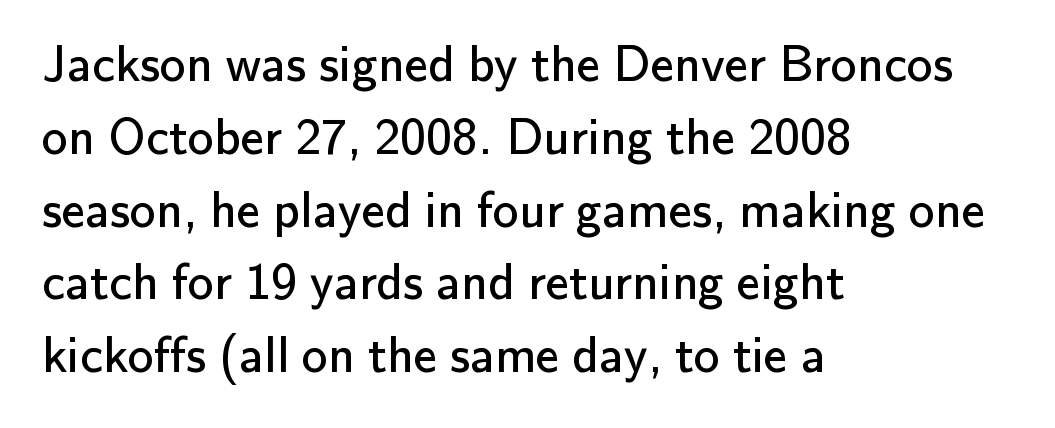
{"serif": "no", "italic": "no", "bold": "no", "weight": "regular", "width": "normal", "stroke_contrast": "low", "x_height": "small", "monospaced": "no", "underline": "no", "align": "left", "line_spacing": "normal", "line_spacing_ratio": 1.4, "letter_spacing": "normal", "letter_spacing_em": 0.0, "glyph_px": 52}
